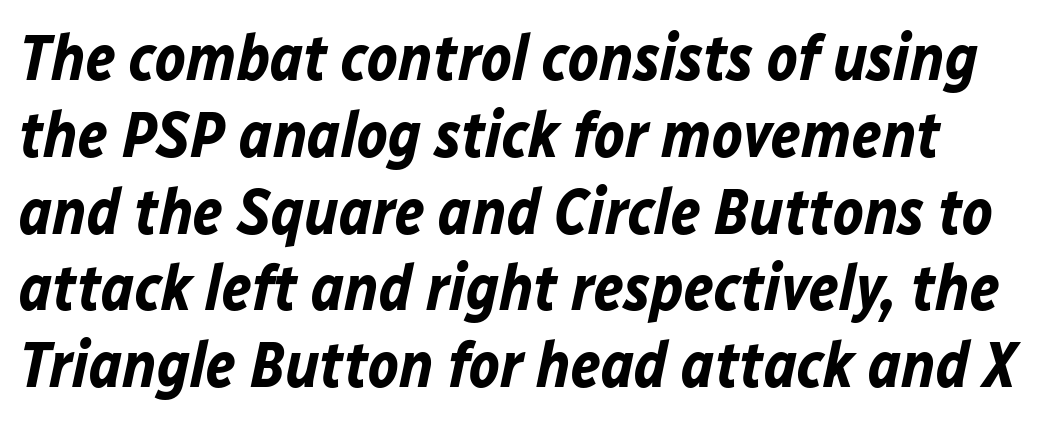
The face used here is proportionally spaced, like ordinary book or web type. Caption: standard tracking, unaltered. Pretty heavy lettering here — definitely bold. The gap between lines stays unmarked.
